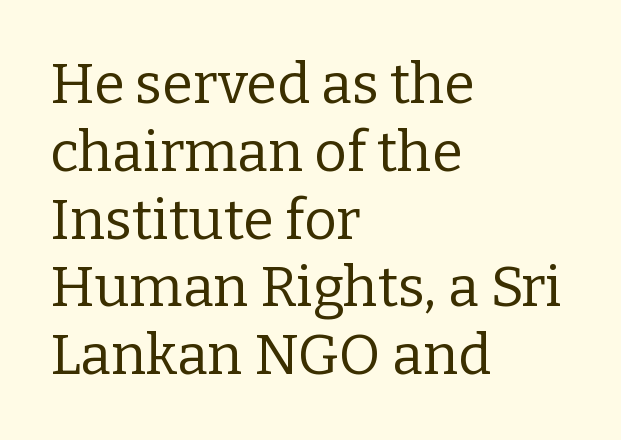
The image shows 56 px regular-weight serif type, upright; set left-aligned, line spacing 1.21x, normal letter spacing, not underlined; low stroke contrast and a medium x-height.
